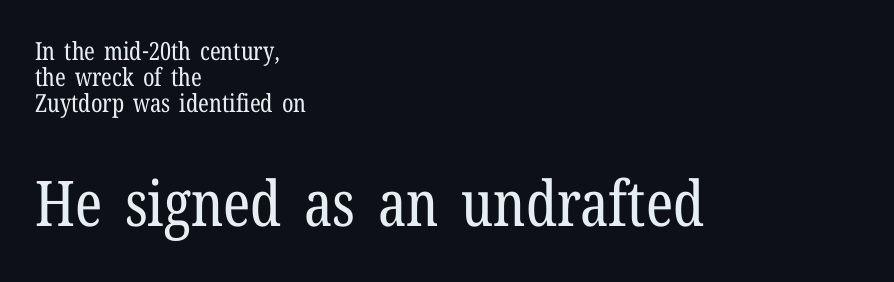
{"serif": "yes", "italic": "no", "bold": "no", "weight": "regular", "width": "condensed", "stroke_contrast": "low", "x_height": "medium", "monospaced": "no", "underline": "no", "align": "left", "line_spacing": "tight", "line_spacing_ratio": 1.04, "letter_spacing": "normal", "letter_spacing_em": 0.0, "larger_block": "second", "size_ratio": 2.52, "glyph_px": 63}
